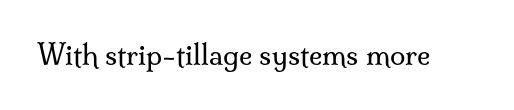
Q: Is the text bold? A: No.
Q: Is the text italic (slanted)? A: No, it is upright.
Q: Is the typeface a serif or a sans-serif typeface? A: Serif.
Q: Is the text underlined? A: No.
Q: Is the spacing between letters normal or unusually wide? A: Normal.
Q: Width (condensed, normal, or wide)? A: Normal.
Q: Stroke contrast? A: Medium.
Q: x-height? A: Small.
Q: Monospaced? A: No.
